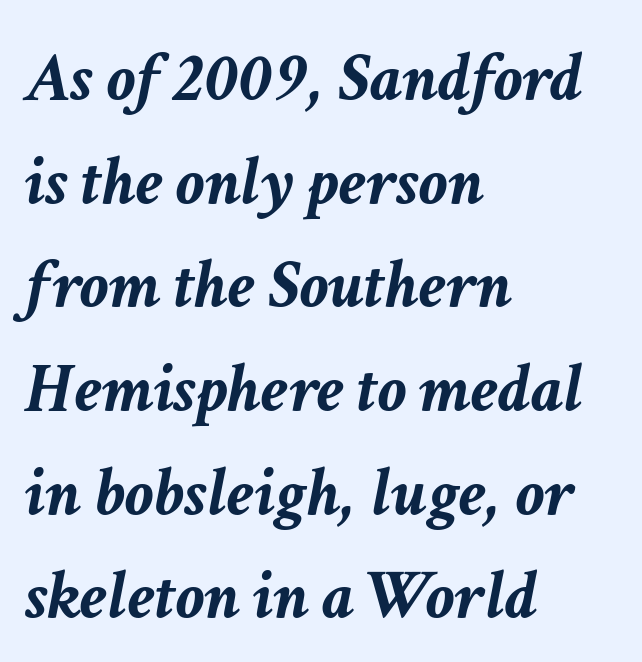
{"italic": "yes", "lean": "right", "slant_degrees": 11, "bold": "yes", "weight": "semibold", "width": "normal", "stroke_contrast": "low", "x_height": "medium", "monospaced": "no", "underline": "no", "align": "left", "line_spacing": "normal", "line_spacing_ratio": 1.46, "letter_spacing": "normal", "letter_spacing_em": 0.0, "glyph_px": 71}
